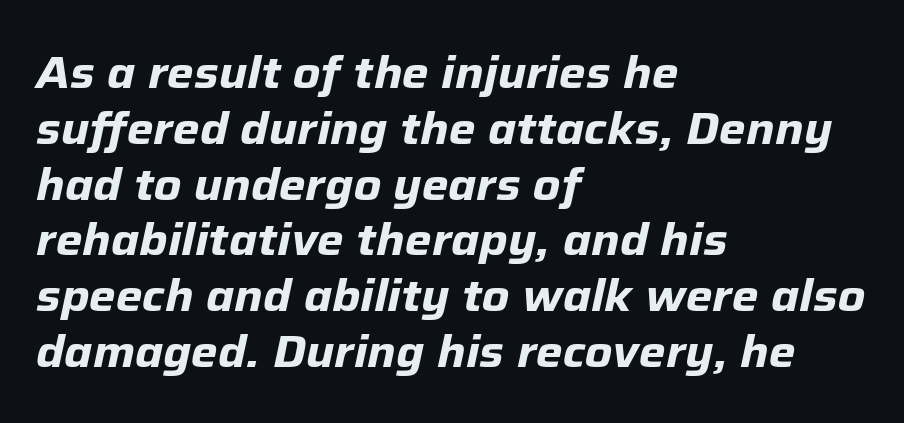
{"italic": "yes", "lean": "right", "slant_degrees": 12, "bold": "yes", "weight": "bold", "width": "normal", "stroke_contrast": "low", "x_height": "medium", "monospaced": "no", "underline": "no", "align": "left", "line_spacing_ratio": 1.24, "letter_spacing": "normal", "letter_spacing_em": 0.0, "glyph_px": 45}
